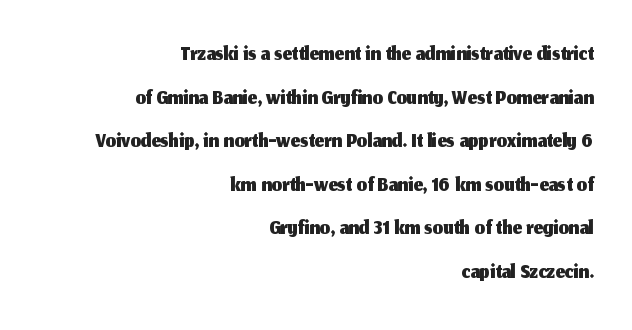
The compositor pushed each line to the right boundary. Any mark beneath the type? The region is blank. Here the designer chose a conventional face with non-uniform glyph widths. This rendering leaves character spacing at its baseline value. Compared with typical paragraphs, the rows here are spaced about the same.
